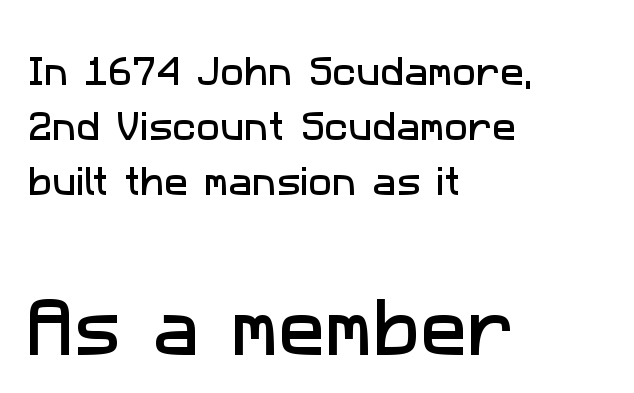
Q: Is the typeface a serif or a sans-serif typeface? A: Sans-serif.
Q: Is the text underlined? A: No.
Q: How is the paragraph aligned? A: Left-aligned.
Q: Is the spacing between letters normal or unusually wide? A: Normal.
Q: Which block of text is set in a larger size, the first (top) or the second (bottom)? A: The second (bottom) one.
Q: Width (condensed, normal, or wide)? A: Normal.
Q: Stroke contrast? A: Low.
Q: x-height? A: Medium.
Q: Monospaced? A: No.
